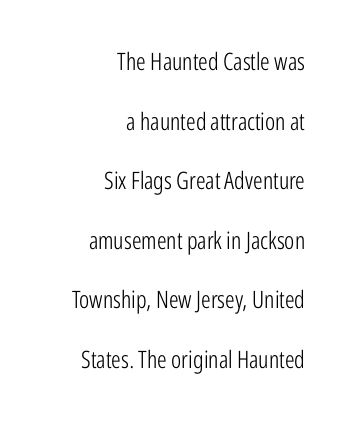
The image shows 24 px text type, upright; set right-aligned, loose line spacing (2.48x), normal letter spacing, not underlined.
